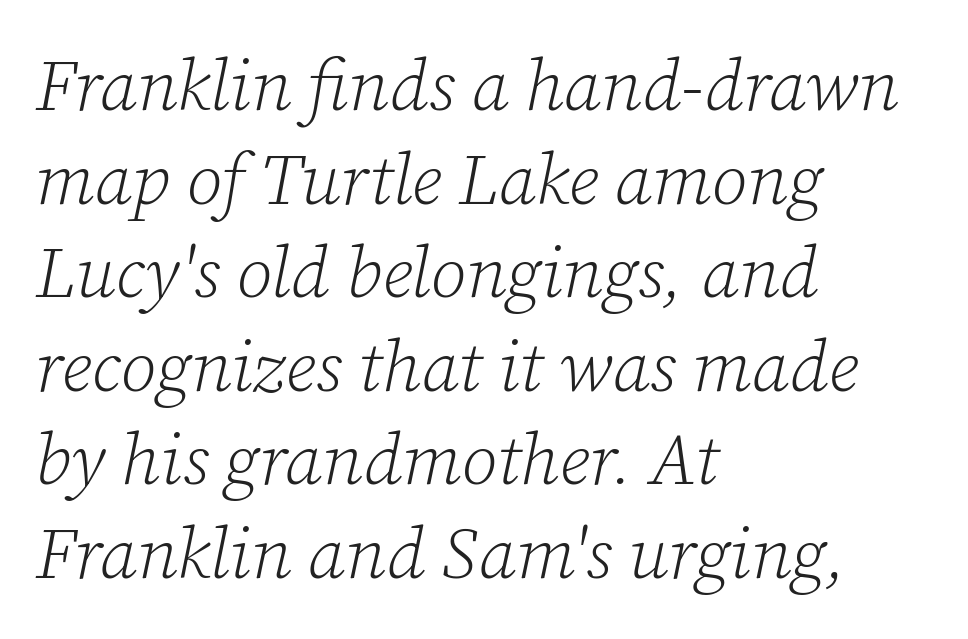
Q: Is the text bold? A: No.
Q: Is the text italic (slanted)? A: Yes, it leans right by about 12 degrees.
Q: Is the typeface a serif or a sans-serif typeface? A: Serif.
Q: Is the text underlined? A: No.
Q: How is the paragraph aligned? A: Left-aligned.
Q: Is the spacing between letters normal or unusually wide? A: Normal.
Q: Is the spacing between lines tight, normal or loose? A: Normal.
Q: Width (condensed, normal, or wide)? A: Normal.
Q: Stroke contrast? A: Low.
Q: x-height? A: Medium.
Q: Monospaced? A: No.
